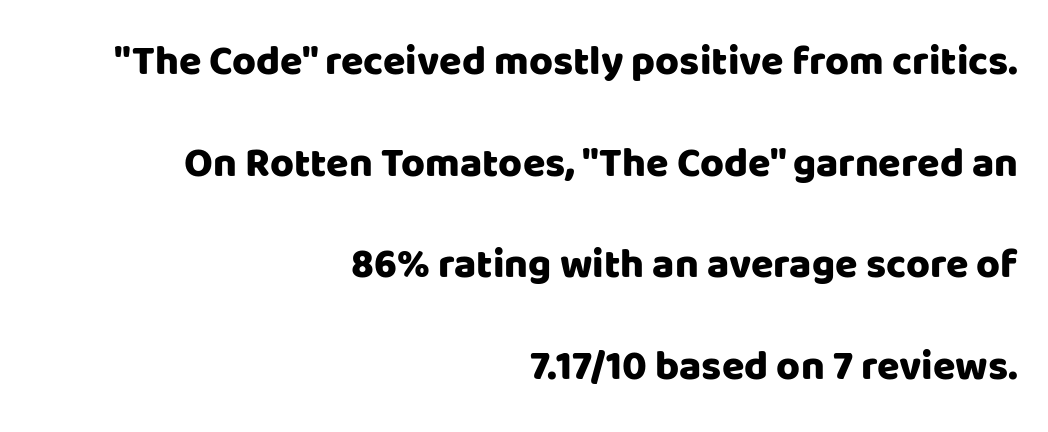
The image shows 41 px sans-serif type, upright; set right-aligned, loose line spacing (2.48x), normal letter spacing, not underlined; low stroke contrast and a large x-height.
